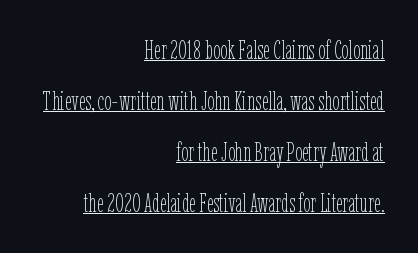
Q: Is the text bold? A: No.
Q: Is the text italic (slanted)? A: No, it is upright.
Q: Is the text underlined? A: Yes.
Q: How is the paragraph aligned? A: Right-aligned.
Q: Is the spacing between letters normal or unusually wide? A: Normal.
Q: Is the spacing between lines tight, normal or loose? A: Loose.
